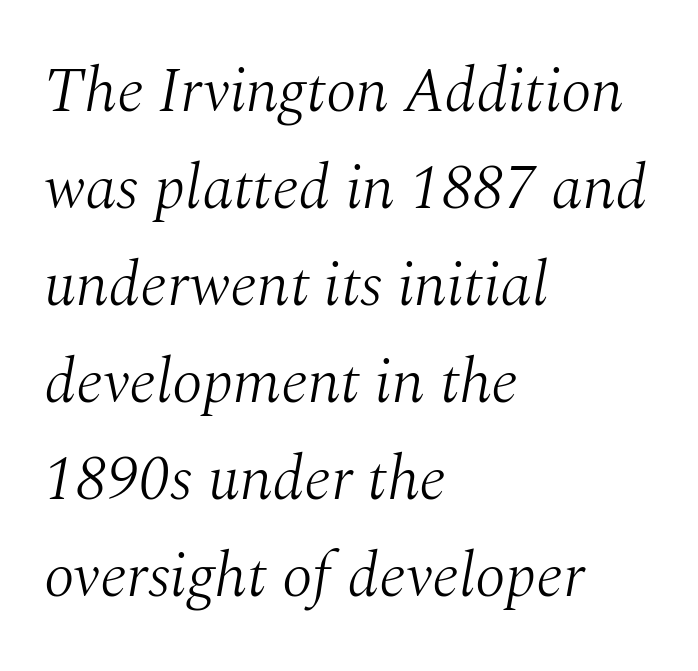
{"serif": "yes", "italic": "yes", "lean": "right", "slant_degrees": 10, "bold": "no", "weight": "light", "width": "normal", "stroke_contrast": "medium", "x_height": "medium", "monospaced": "no", "underline": "no", "align": "left", "line_spacing": "normal", "line_spacing_ratio": 1.54, "letter_spacing": "normal", "letter_spacing_em": 0.0, "glyph_px": 63}
